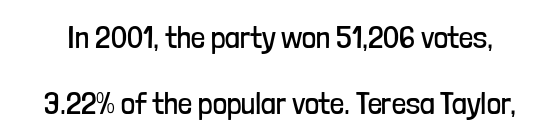
The image shows 31 px regular-weight, condensed sans-serif type, upright; set loose line spacing (2.12x), normal letter spacing, not underlined; low stroke contrast and a medium x-height.
